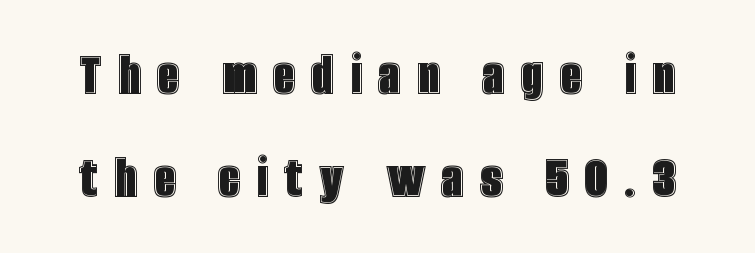
{"italic": "no", "width": "condensed", "x_height": "large", "monospaced": "no", "underline": "no", "line_spacing": "normal", "line_spacing_ratio": 1.63, "letter_spacing": "wide", "letter_spacing_em": 0.26, "glyph_px": 63}
